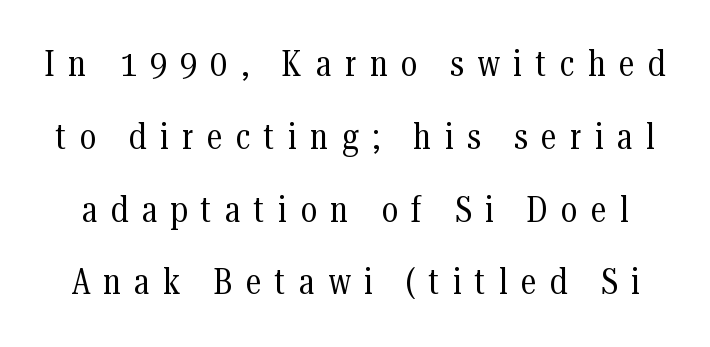
Q: Is the text bold? A: No.
Q: Is the text italic (slanted)? A: No, it is upright.
Q: Is the typeface a serif or a sans-serif typeface? A: Serif.
Q: Is the text underlined? A: No.
Q: Is the spacing between letters normal or unusually wide? A: Unusually wide.
Q: Is the spacing between lines tight, normal or loose? A: Loose.
Q: Width (condensed, normal, or wide)? A: Condensed.
Q: Stroke contrast? A: Medium.
Q: x-height? A: Medium.
Q: Monospaced? A: No.
